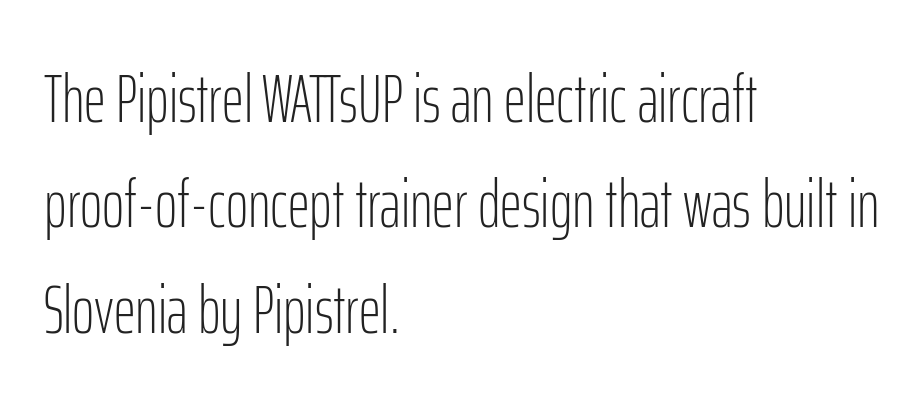
{"serif": "no", "italic": "no", "bold": "no", "weight": "light", "width": "condensed", "stroke_contrast": "low", "x_height": "medium", "monospaced": "no", "underline": "no", "align": "left", "line_spacing": "normal", "line_spacing_ratio": 1.55, "letter_spacing": "normal", "letter_spacing_em": 0.0, "glyph_px": 68}
